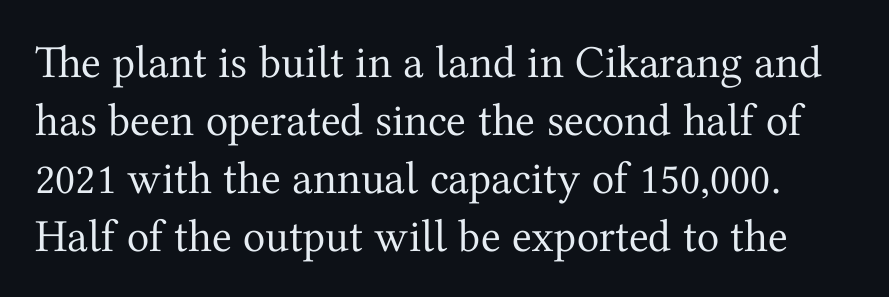
The image shows 46 px regular-weight serif type, upright; set normal line spacing (1.26x), normal letter spacing, not underlined; medium stroke contrast and a medium x-height.
